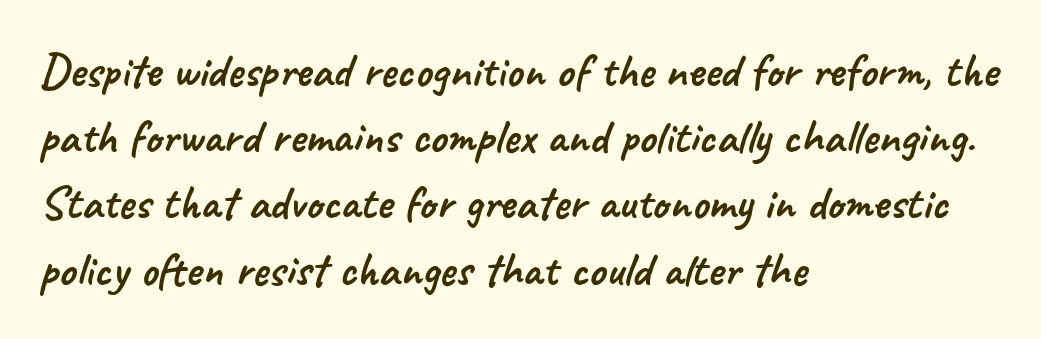
{"serif": "no", "width": "normal", "stroke_contrast": "low", "x_height": "small", "monospaced": "no", "underline": "no", "align": "left", "line_spacing": "normal", "line_spacing_ratio": 1.38, "letter_spacing": "normal", "letter_spacing_em": 0.0, "glyph_px": 48}
